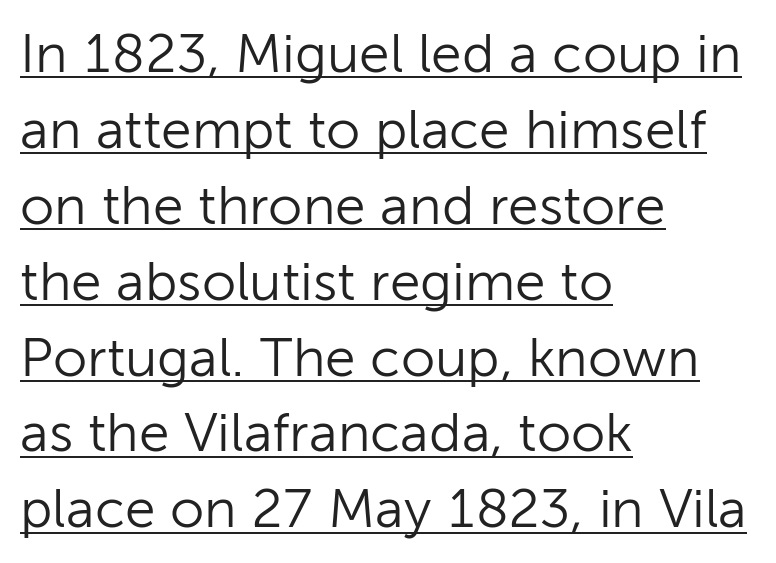
Q: Is the text bold? A: No.
Q: Is the text italic (slanted)? A: No, it is upright.
Q: Is the typeface a serif or a sans-serif typeface? A: Sans-serif.
Q: Is the text underlined? A: Yes.
Q: How is the paragraph aligned? A: Left-aligned.
Q: Is the spacing between letters normal or unusually wide? A: Normal.
Q: Is the spacing between lines tight, normal or loose? A: Normal.
Q: Width (condensed, normal, or wide)? A: Normal.
Q: Stroke contrast? A: Low.
Q: x-height? A: Medium.
Q: Monospaced? A: No.
